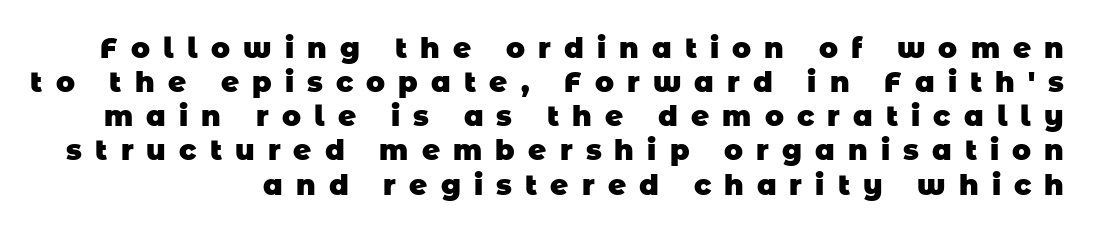
{"serif": "no", "bold": "yes", "weight": "heavy", "width": "normal", "stroke_contrast": "low", "x_height": "large", "monospaced": "no", "underline": "no", "line_spacing_ratio": 1.22, "letter_spacing": "wide", "letter_spacing_em": 0.47, "glyph_px": 28}
